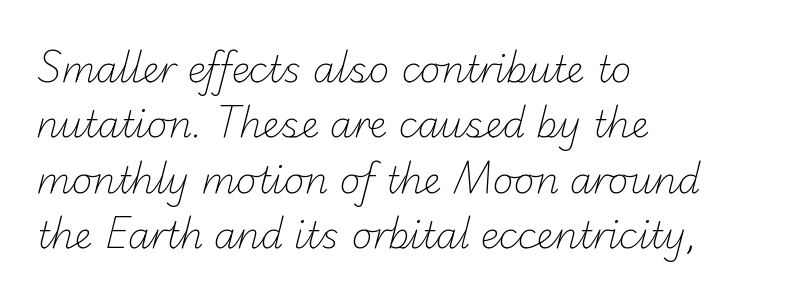
{"serif": "no", "bold": "no", "weight": "light", "width": "normal", "stroke_contrast": "low", "x_height": "small", "monospaced": "no", "underline": "no", "align": "left", "line_spacing": "normal", "line_spacing_ratio": 1.54, "letter_spacing": "normal", "letter_spacing_em": 0.0, "glyph_px": 36}
